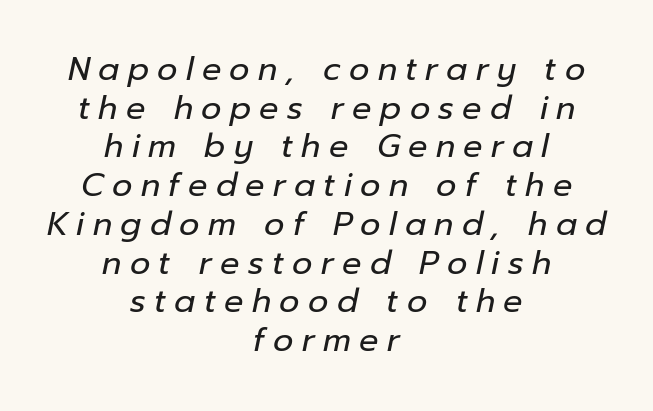
Q: Is the text bold? A: No.
Q: Is the text italic (slanted)? A: Yes, it leans right by about 12 degrees.
Q: Is the text underlined? A: No.
Q: How is the paragraph aligned? A: Centered.
Q: Is the spacing between letters normal or unusually wide? A: Unusually wide.
Q: Width (condensed, normal, or wide)? A: Normal.
Q: Stroke contrast? A: Low.
Q: x-height? A: Medium.
Q: Monospaced? A: No.
